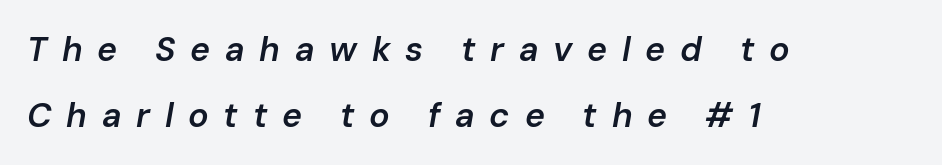
You could not count columns in this text — the font is proportionally spaced. Leading: increased. Style check: oblique. The type is letterspaced generously, with wide tracking. This rendering features lettering with no underline. Which margin do the lines hug? The left one — the right edge is uneven.
